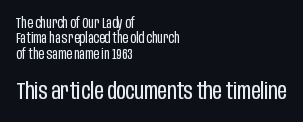
Notice how descenders almost collide with the ascenders below — that's tight leading. The block sitting lower on the canvas is the one with enlarged characters. Is this a heavy cut? Hardly; it is regular or lighter. Italic: no, the glyphs are upright roman.
